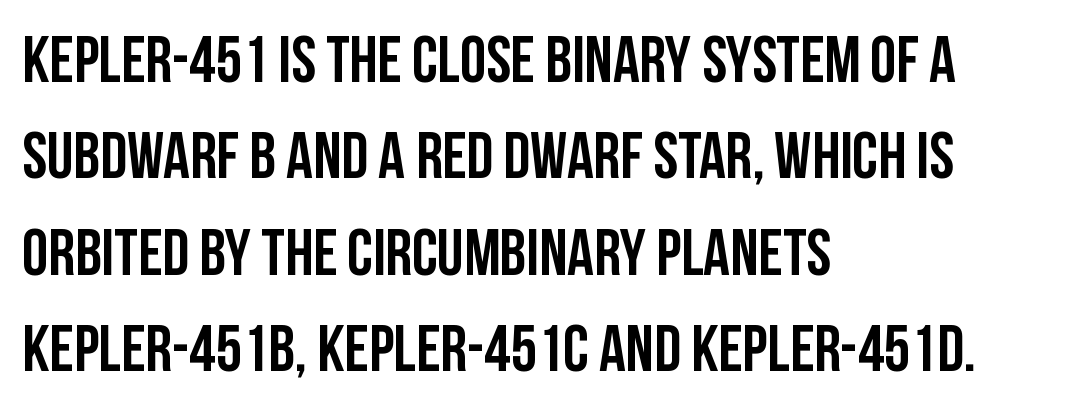
Q: Is the text italic (slanted)? A: No, it is upright.
Q: Is the typeface a serif or a sans-serif typeface? A: Sans-serif.
Q: Is the text underlined? A: No.
Q: How is the paragraph aligned? A: Left-aligned.
Q: Is the spacing between letters normal or unusually wide? A: Normal.
Q: Is the spacing between lines tight, normal or loose? A: Normal.
Q: Width (condensed, normal, or wide)? A: Condensed.
Q: Stroke contrast? A: Low.
Q: x-height? A: Large.
Q: Monospaced? A: No.
